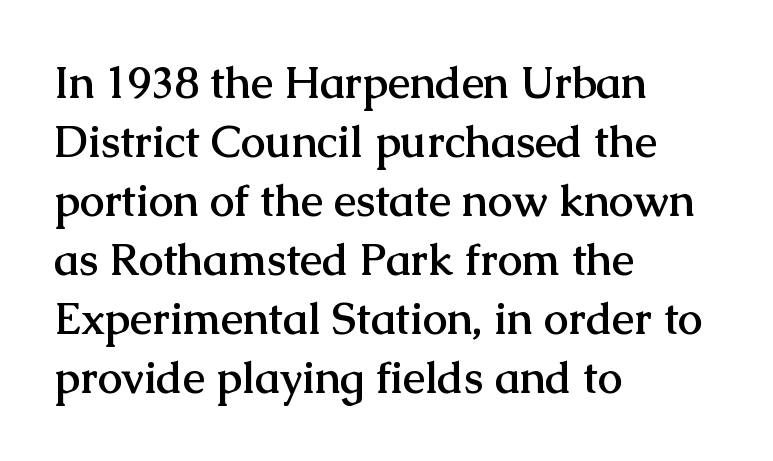
Q: Is the text bold? A: Yes.
Q: Is the text italic (slanted)? A: No, it is upright.
Q: Is the typeface a serif or a sans-serif typeface? A: Serif.
Q: Is the text underlined? A: No.
Q: How is the paragraph aligned? A: Left-aligned.
Q: Is the spacing between letters normal or unusually wide? A: Normal.
Q: Is the spacing between lines tight, normal or loose? A: Normal.
Q: Width (condensed, normal, or wide)? A: Normal.
Q: Stroke contrast? A: Medium.
Q: x-height? A: Medium.
Q: Monospaced? A: No.
